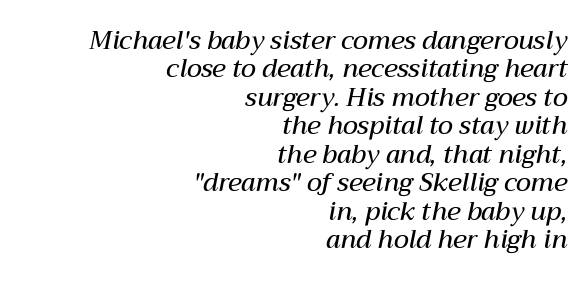
A semibold gives these letters moderate extra thickness, short of bold. Honestly, the rows look squashed on top of each other. Slant detected: the letters are inclined. Underlining? Definitely not there. Honestly, the letter spacing is just normal — you wouldn't notice it. The compositor pushed each line to the right boundary.
